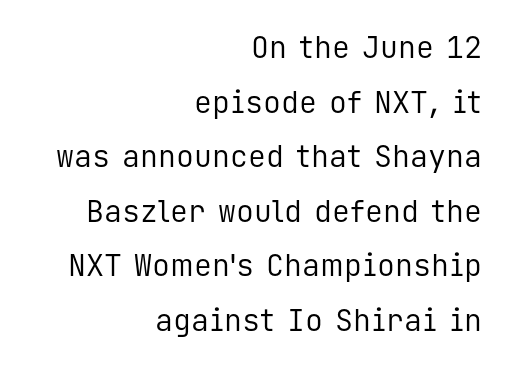
{"serif": "no", "italic": "no", "bold": "no", "weight": "regular", "width": "normal", "stroke_contrast": "low", "x_height": "medium", "monospaced": "yes", "underline": "no", "align": "right", "line_spacing_ratio": 1.82, "letter_spacing": "normal", "letter_spacing_em": 0.0, "glyph_px": 30}
